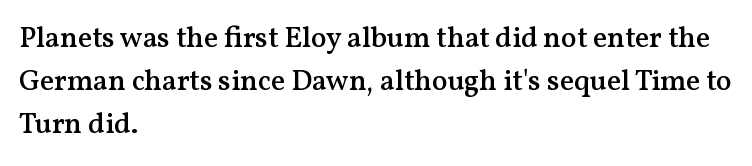
Q: Is the text bold? A: Semi-bold.
Q: Is the text italic (slanted)? A: No, it is upright.
Q: Is the typeface a serif or a sans-serif typeface? A: Serif.
Q: Is the text underlined? A: No.
Q: How is the paragraph aligned? A: Left-aligned.
Q: Is the spacing between letters normal or unusually wide? A: Normal.
Q: Is the spacing between lines tight, normal or loose? A: Normal.
Q: Width (condensed, normal, or wide)? A: Normal.
Q: Stroke contrast? A: Medium.
Q: x-height? A: Medium.
Q: Monospaced? A: No.
